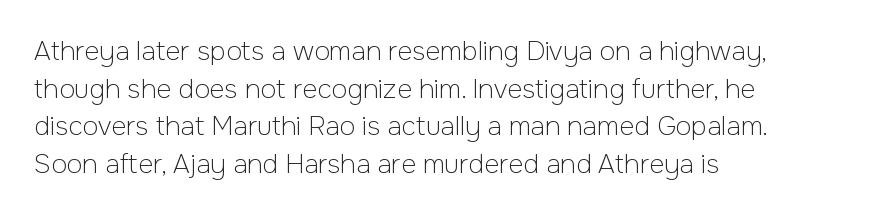
{"italic": "no", "bold": "no", "underline": "no", "align": "left", "line_spacing": "normal", "line_spacing_ratio": 1.45, "letter_spacing": "normal", "letter_spacing_em": 0.0, "glyph_px": 26}
